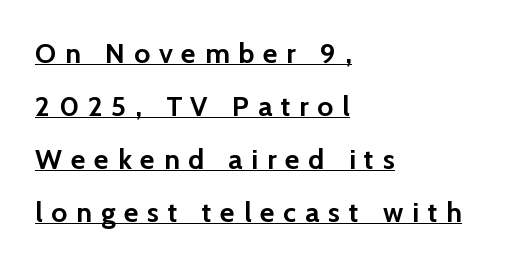
Q: Is the text bold? A: Yes.
Q: Is the text italic (slanted)? A: No, it is upright.
Q: Is the typeface a serif or a sans-serif typeface? A: Sans-serif.
Q: Is the text underlined? A: Yes.
Q: How is the paragraph aligned? A: Left-aligned.
Q: Is the spacing between letters normal or unusually wide? A: Unusually wide.
Q: Width (condensed, normal, or wide)? A: Normal.
Q: Stroke contrast? A: Low.
Q: x-height? A: Medium.
Q: Monospaced? A: No.
